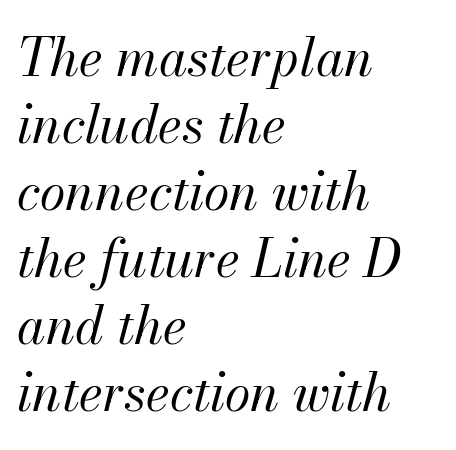
The image shows 52 px regular-weight type, italic (leaning right); set left-aligned, normal line spacing (1.29x), normal letter spacing, not underlined; medium stroke contrast and a small x-height.
